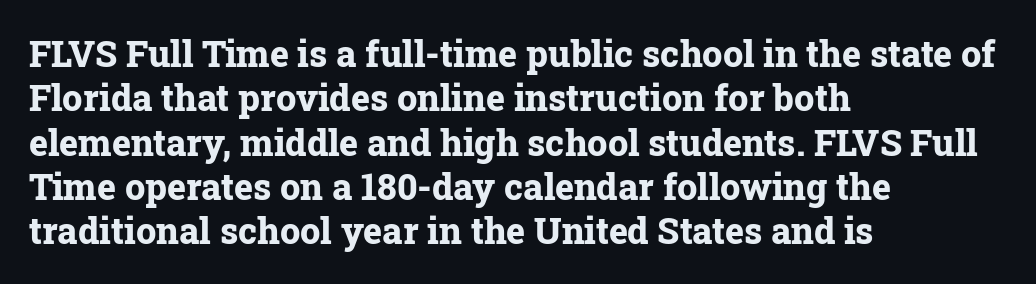
Does extra space separate the letters? No, they use regular spacing. No italicization has been applied; the sample stays upright. Rule under the text: the space is simply empty. The lines are quadded left. Look at the stroke-to-counter ratio: heavy, a bold. Is this a fixed-width face? No — the glyphs have proportional, varying widths.
